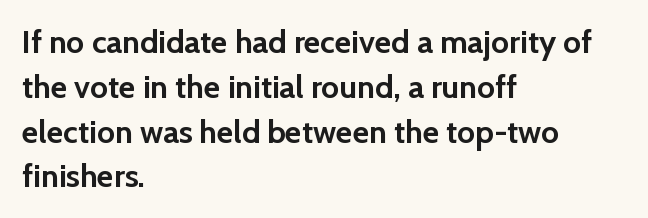
Q: Is the text bold? A: Yes.
Q: Is the text italic (slanted)? A: No, it is upright.
Q: Is the typeface a serif or a sans-serif typeface? A: Sans-serif.
Q: Is the text underlined? A: No.
Q: How is the paragraph aligned? A: Left-aligned.
Q: Is the spacing between letters normal or unusually wide? A: Normal.
Q: Is the spacing between lines tight, normal or loose? A: Normal.
Q: Width (condensed, normal, or wide)? A: Normal.
Q: Stroke contrast? A: Low.
Q: x-height? A: Medium.
Q: Monospaced? A: No.
